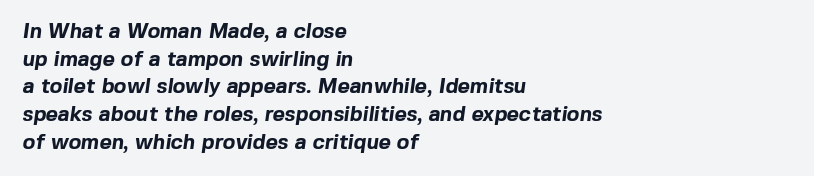
The image shows 21 px bold type; set left-aligned, normal line spacing (1.32x), normal letter spacing, not underlined.
